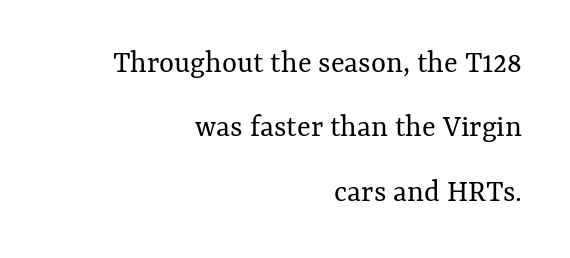
You could not count columns in this text — the font is proportionally spaced. The string is rendered with underlining switched off. Line ends are locked; line starts wander. Ordinary non-slanted type is in use. Words appear dense and cohesive because spacing is normal. Leading is clearly above the norm, producing a sparse column.
